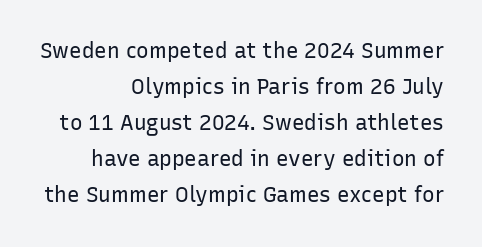
Q: Is the text bold? A: No.
Q: Is the text italic (slanted)? A: No, it is upright.
Q: Is the text underlined? A: No.
Q: How is the paragraph aligned? A: Right-aligned.
Q: Is the spacing between letters normal or unusually wide? A: Normal.
